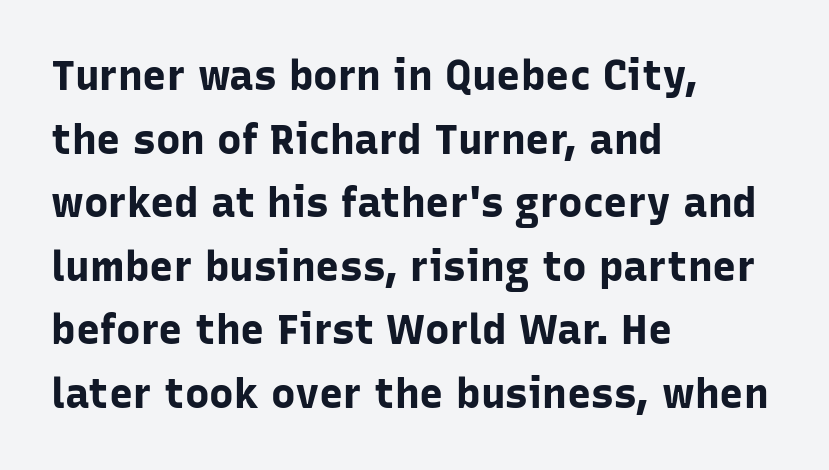
Q: Is the text bold? A: Yes.
Q: Is the text italic (slanted)? A: No, it is upright.
Q: Is the typeface a serif or a sans-serif typeface? A: Sans-serif.
Q: Is the text underlined? A: No.
Q: How is the paragraph aligned? A: Left-aligned.
Q: Is the spacing between letters normal or unusually wide? A: Normal.
Q: Is the spacing between lines tight, normal or loose? A: Normal.
Q: Width (condensed, normal, or wide)? A: Normal.
Q: Stroke contrast? A: Low.
Q: x-height? A: Medium.
Q: Monospaced? A: No.
